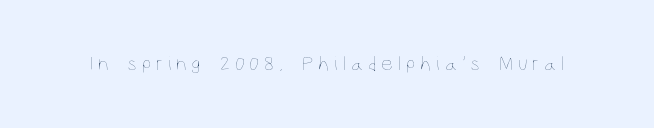
{"italic": "no", "bold": "no", "underline": "no", "letter_spacing": "wide", "letter_spacing_em": 0.23, "glyph_px": 21}
